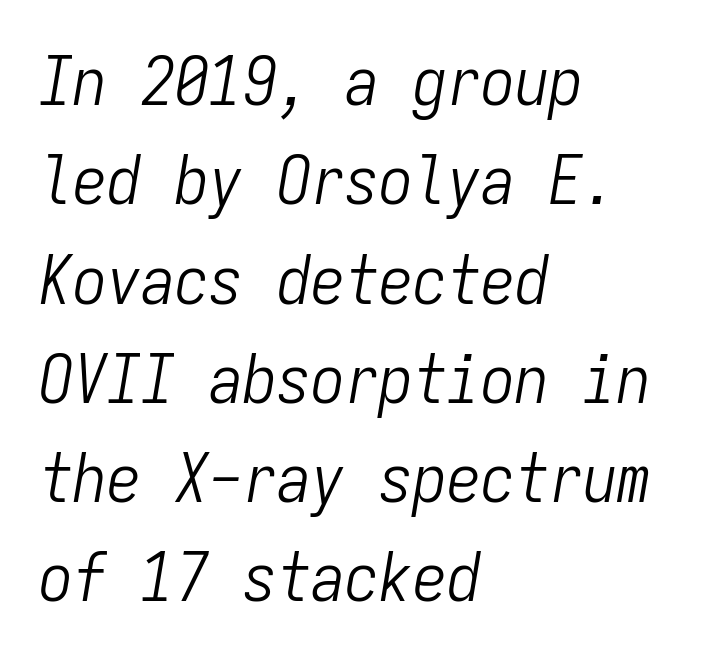
Leading: standard. This rendering leaves character spacing at its baseline value. Type without underlining. The rendering anchors every line to the left-hand side.
